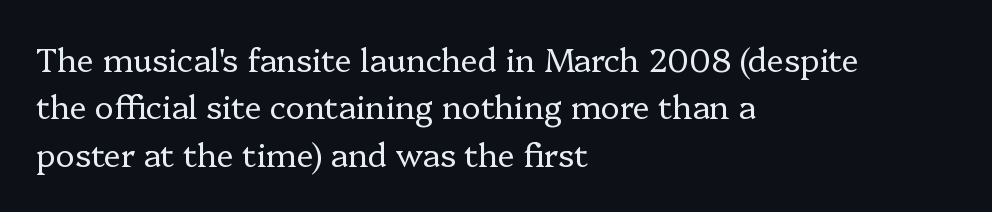
{"serif": "yes", "italic": "no", "bold": "no", "weight": "regular", "width": "normal", "stroke_contrast": "low", "x_height": "medium", "monospaced": "no", "underline": "no", "align": "left", "line_spacing": "normal", "line_spacing_ratio": 1.48, "letter_spacing": "normal", "letter_spacing_em": 0.0, "glyph_px": 32}
